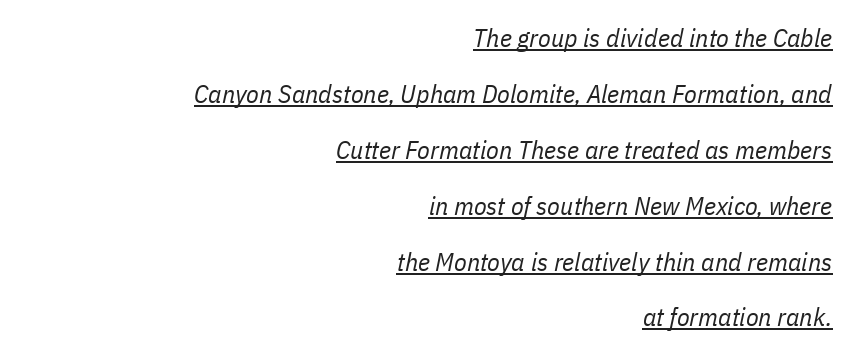
The image shows 26 px text type, italic (leaning right); set right-aligned, loose line spacing (2.15x), normal letter spacing, underlined.
